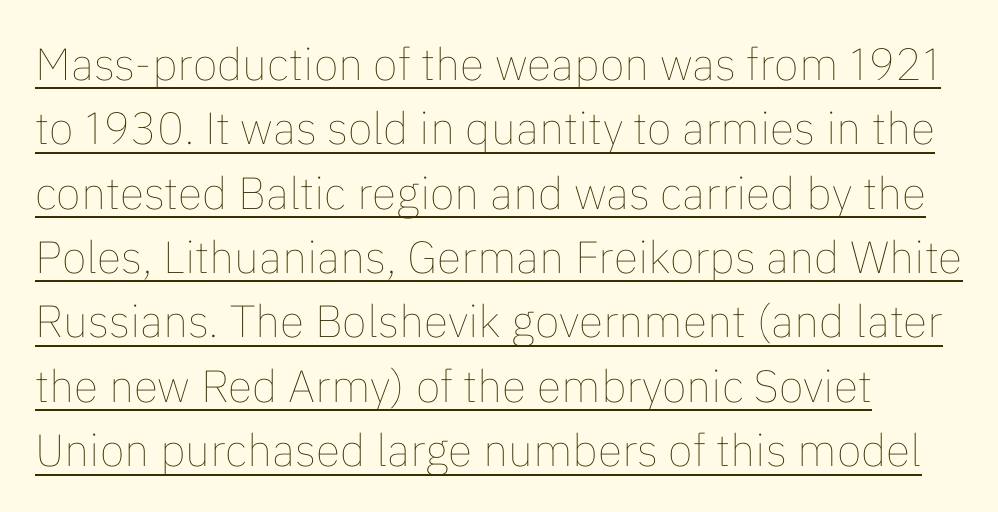
{"italic": "no", "bold": "no", "weight": "thin", "width": "normal", "stroke_contrast": "low", "x_height": "medium", "monospaced": "no", "underline": "yes", "line_spacing": "normal", "line_spacing_ratio": 1.43, "letter_spacing": "normal", "letter_spacing_em": 0.0, "glyph_px": 45}
